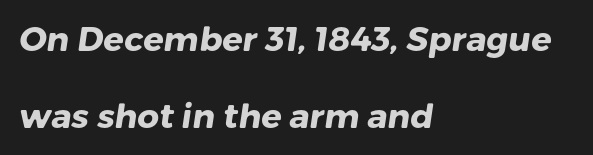
Q: Is the text bold? A: Yes.
Q: Is the typeface a serif or a sans-serif typeface? A: Sans-serif.
Q: Is the text underlined? A: No.
Q: How is the paragraph aligned? A: Left-aligned.
Q: Is the spacing between letters normal or unusually wide? A: Normal.
Q: Is the spacing between lines tight, normal or loose? A: Loose.
Q: Width (condensed, normal, or wide)? A: Normal.
Q: Stroke contrast? A: Low.
Q: x-height? A: Medium.
Q: Monospaced? A: No.
